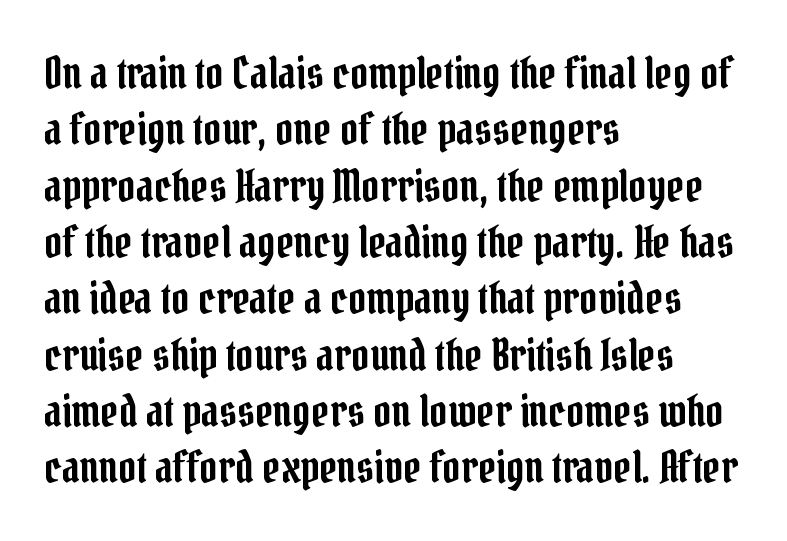
Q: Is the text italic (slanted)? A: No, it is upright.
Q: Is the typeface a serif or a sans-serif typeface? A: Serif.
Q: Is the text underlined? A: No.
Q: How is the paragraph aligned? A: Left-aligned.
Q: Is the spacing between letters normal or unusually wide? A: Normal.
Q: Is the spacing between lines tight, normal or loose? A: Normal.
Q: Width (condensed, normal, or wide)? A: Condensed.
Q: Stroke contrast? A: Low.
Q: x-height? A: Medium.
Q: Monospaced? A: No.
